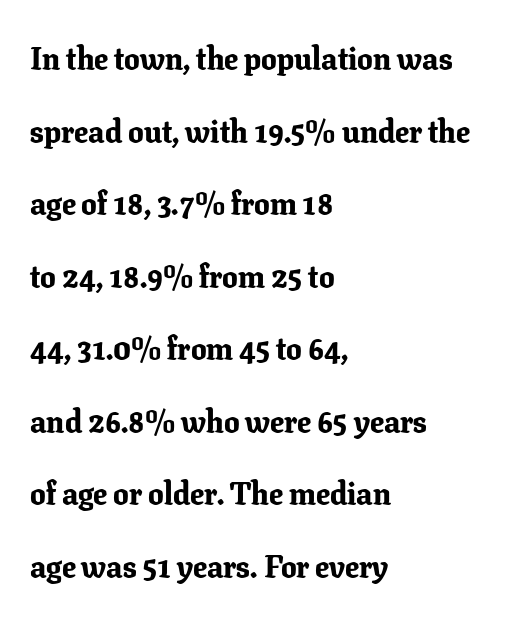
{"serif": "yes", "italic": "no", "bold": "yes", "weight": "bold", "width": "normal", "stroke_contrast": "low", "x_height": "medium", "monospaced": "no", "underline": "no", "align": "left", "line_spacing": "loose", "line_spacing_ratio": 2.34, "letter_spacing": "normal", "letter_spacing_em": 0.0, "glyph_px": 31}
